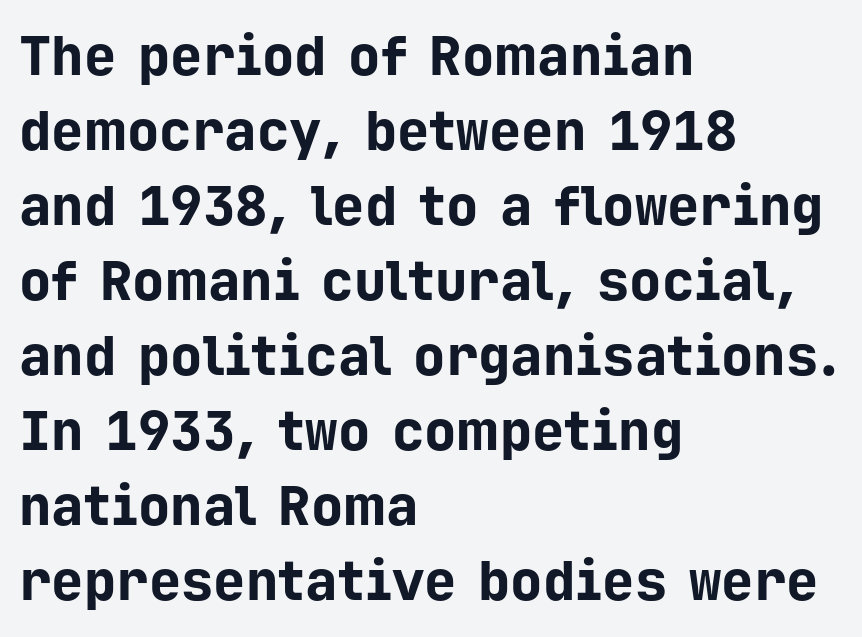
Quick note: not italic, upright. The passage shown is typeset with a sans-serif family. A bare baseline throughout the passage. A typesetter would call this leading conventional body-copy spacing.
